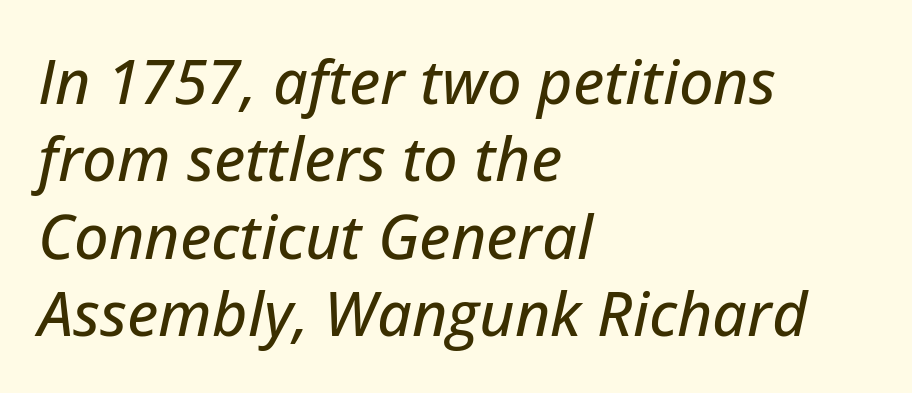
Q: Is the text italic (slanted)? A: Yes, it leans right by about 12 degrees.
Q: Is the text underlined? A: No.
Q: How is the paragraph aligned? A: Left-aligned.
Q: Is the spacing between letters normal or unusually wide? A: Normal.
Q: Is the spacing between lines tight, normal or loose? A: Normal.
Q: Width (condensed, normal, or wide)? A: Normal.
Q: Stroke contrast? A: Low.
Q: x-height? A: Medium.
Q: Monospaced? A: No.
